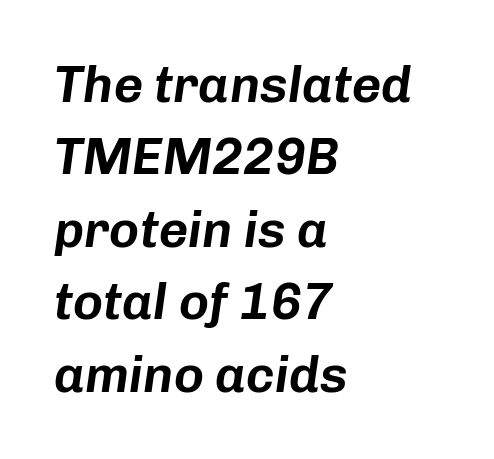
Quick note: italic. Character widths vary here, with narrow letters taking less room than wide ones. The glyphs are unaccompanied by any horizontal stroke below them. Here the glyphs are tracked normally, forming tight word shapes. The paragraph has a hard left edge and a soft right edge. How would I describe the line gaps? Plain and ordinary.
